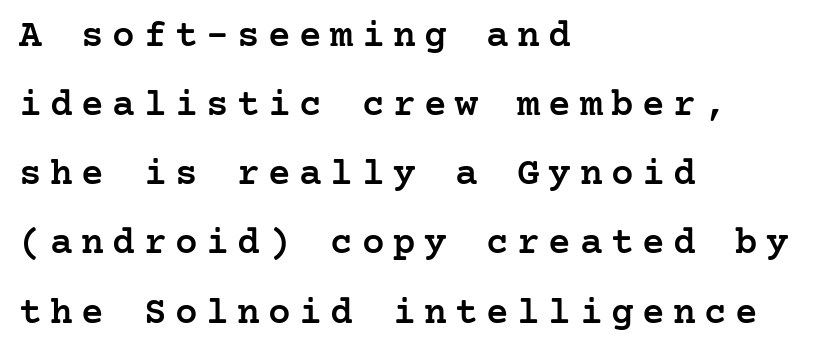
{"serif": "yes", "italic": "no", "bold": "semi", "weight": "semibold", "width": "normal", "stroke_contrast": "low", "x_height": "medium", "underline": "no", "align": "left", "line_spacing_ratio": 1.82, "letter_spacing": "wide", "letter_spacing_em": 0.22, "glyph_px": 38}
